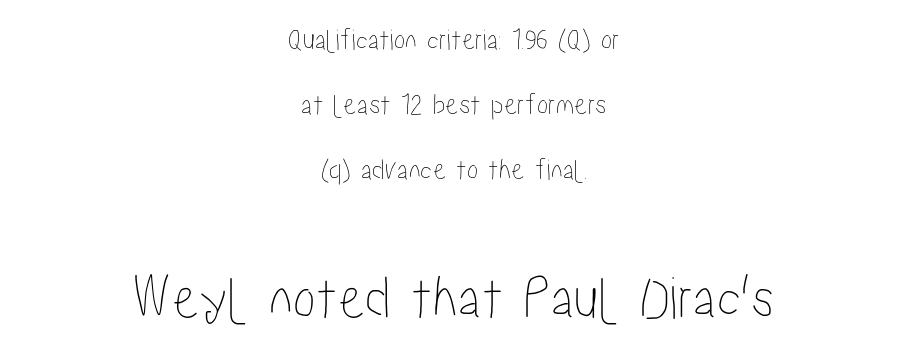
Airy leading. The letters in the lower block stand taller than those in the block above. Words float on clear page, feet unadorned. Tall strokes in this sample are plumb rather than angled.
